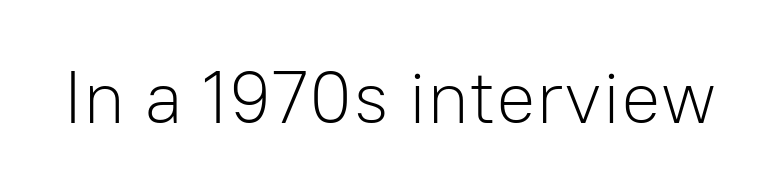
Q: Is the text bold? A: No.
Q: Is the text italic (slanted)? A: No, it is upright.
Q: Is the typeface a serif or a sans-serif typeface? A: Sans-serif.
Q: Is the text underlined? A: No.
Q: Is the spacing between letters normal or unusually wide? A: Normal.
Q: Width (condensed, normal, or wide)? A: Normal.
Q: Stroke contrast? A: Low.
Q: x-height? A: Medium.
Q: Monospaced? A: No.
